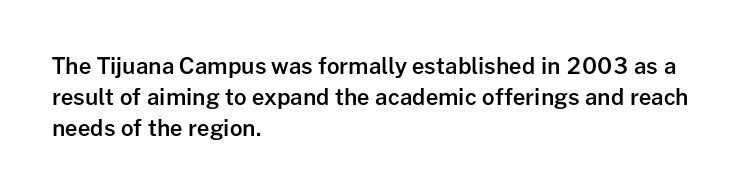
Does extra space separate the letters? No, they use regular spacing. Italic? Not at all — the glyphs are vertical. Notice how the passage keeps a crisp vertical edge on the left only. In terms of leading, this rendering sits right in the middle.
